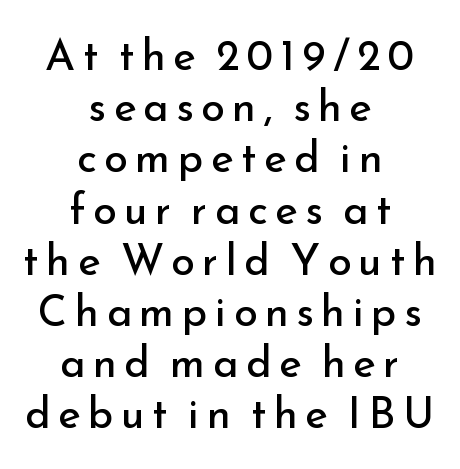
Bare-footed words on every line. Nope, not italic — everything's standing straight. Think of a printed novel: that variable character pitch is what you see here. The text block is weighted toward neither margin, spreading evenly from the middle. These glyphs show unthickened strokes, regular width or finer. The text was rendered using a sans face with plain stroke endings.
